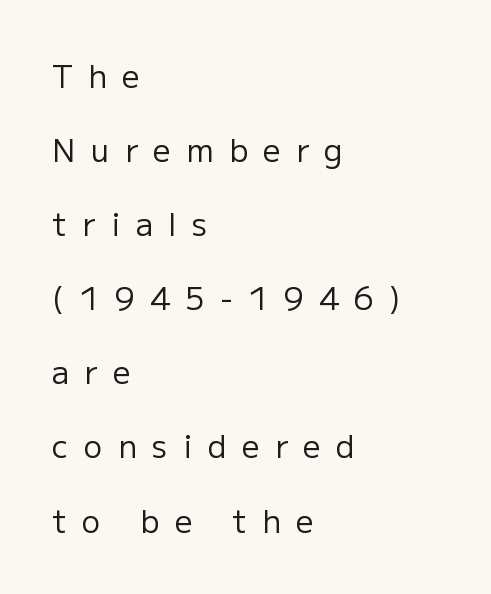
{"serif": "no", "italic": "no", "bold": "no", "weight": "regular", "width": "normal", "stroke_contrast": "low", "x_height": "medium", "monospaced": "no", "underline": "no", "align": "left", "line_spacing": "loose", "line_spacing_ratio": 2.39, "letter_spacing": "wide", "letter_spacing_em": 0.5, "glyph_px": 31}
